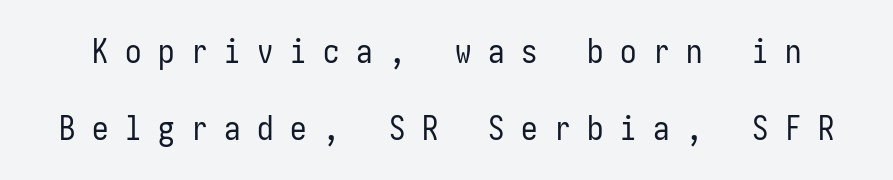
A roman cut, with each character standing at attention. Examine the stroke ends and you'll find no serifs. Compared with a typical body face, this is equally light or lighter still. The face used here is rendered with a markedly widened letterfit.
